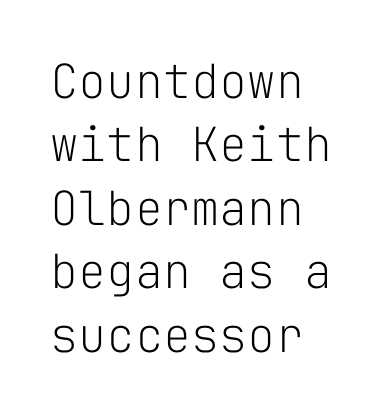
The image shows 47 px light sans-serif type, upright, monospaced; set left-aligned, normal line spacing (1.35x), normal letter spacing, not underlined; low stroke contrast and a medium x-height.
